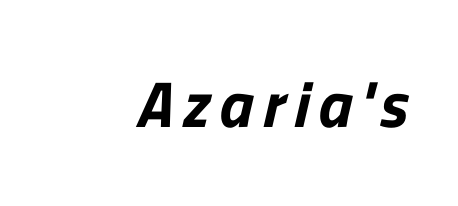
{"serif": "no", "width": "normal", "stroke_contrast": "low", "x_height": "medium", "monospaced": "no", "underline": "no", "glyph_px": 65}
